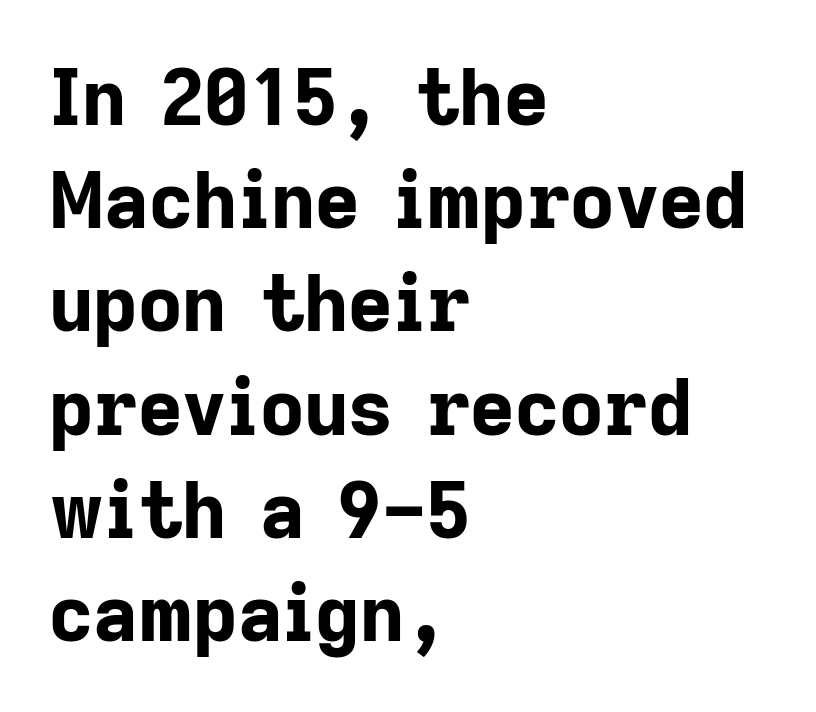
Unlike a traditional serif, this face leaves its strokes unadorned. Each row of text sits above clean, open space. Teacher's note: observe the even left margin — that is flush-left alignment. The axis of the letterforms is exactly vertical.
